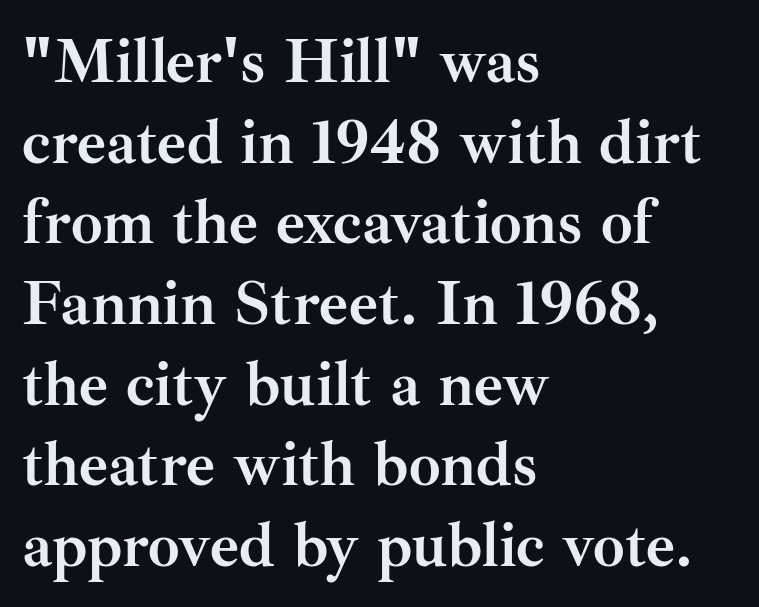
{"serif": "yes", "italic": "no", "bold": "yes", "weight": "semibold", "width": "normal", "stroke_contrast": "medium", "x_height": "small", "monospaced": "no", "underline": "no", "align": "left", "line_spacing": "normal", "line_spacing_ratio": 1.28, "letter_spacing": "normal", "letter_spacing_em": 0.0, "glyph_px": 63}
